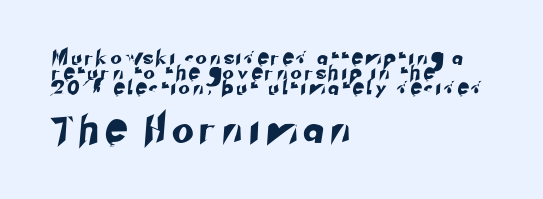
Q: Is the text underlined? A: No.
Q: How is the paragraph aligned? A: Left-aligned.
Q: Is the spacing between letters normal or unusually wide? A: Unusually wide.
Q: Is the spacing between lines tight, normal or loose? A: Tight.
Q: Which block of text is set in a larger size, the first (top) or the second (bottom)? A: The second (bottom) one.
